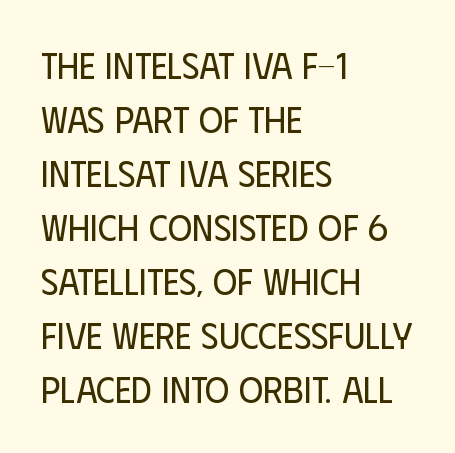
The image shows 37 px regular-weight, condensed sans-serif type, upright; set left-aligned, normal line spacing (1.46x), normal letter spacing, not underlined; low stroke contrast and a large x-height.
